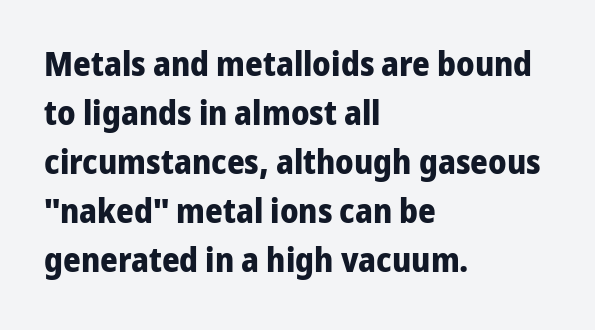
Q: Is the text bold? A: Yes.
Q: Is the text italic (slanted)? A: No, it is upright.
Q: Is the typeface a serif or a sans-serif typeface? A: Sans-serif.
Q: Is the text underlined? A: No.
Q: How is the paragraph aligned? A: Left-aligned.
Q: Is the spacing between letters normal or unusually wide? A: Normal.
Q: Is the spacing between lines tight, normal or loose? A: Normal.
Q: Width (condensed, normal, or wide)? A: Normal.
Q: Stroke contrast? A: Low.
Q: x-height? A: Medium.
Q: Monospaced? A: No.
